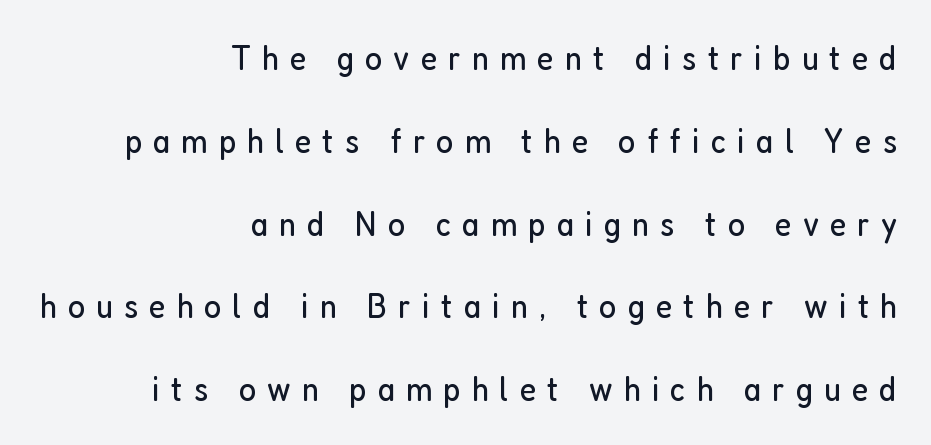
Q: Is the text bold? A: No.
Q: Is the text italic (slanted)? A: No, it is upright.
Q: Is the typeface a serif or a sans-serif typeface? A: Sans-serif.
Q: Is the text underlined? A: No.
Q: How is the paragraph aligned? A: Right-aligned.
Q: Is the spacing between letters normal or unusually wide? A: Unusually wide.
Q: Is the spacing between lines tight, normal or loose? A: Loose.
Q: Width (condensed, normal, or wide)? A: Condensed.
Q: Stroke contrast? A: Low.
Q: x-height? A: Medium.
Q: Monospaced? A: No.
